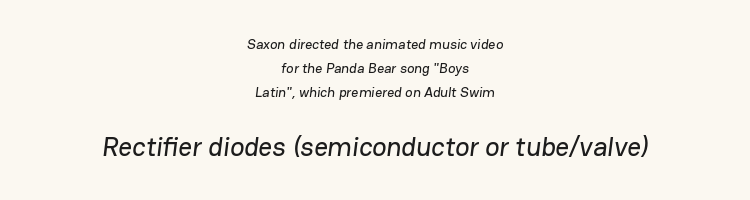
Q: Is the text underlined? A: No.
Q: How is the paragraph aligned? A: Centered.
Q: Is the spacing between letters normal or unusually wide? A: Normal.
Q: Which block of text is set in a larger size, the first (top) or the second (bottom)? A: The second (bottom) one.
